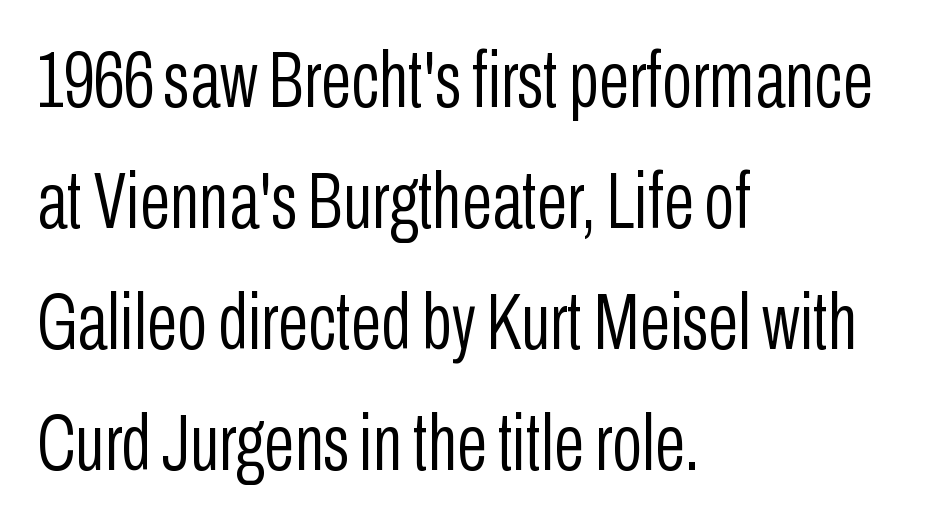
The image shows 79 px light, condensed sans-serif type, upright; set left-aligned, normal line spacing (1.53x), normal letter spacing, not underlined; low stroke contrast and a medium x-height.
